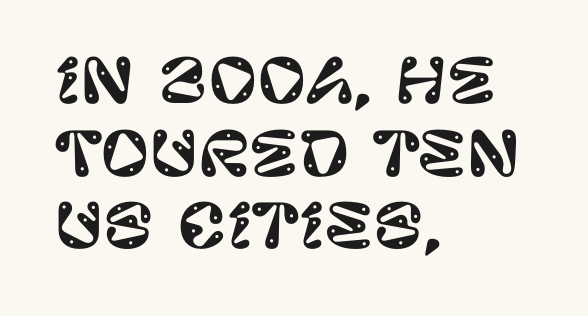
{"serif": "no", "width": "normal", "stroke_contrast": "low", "x_height": "large", "monospaced": "no", "underline": "no", "align": "left", "line_spacing_ratio": 1.21, "letter_spacing": "normal", "letter_spacing_em": 0.0, "glyph_px": 60}
